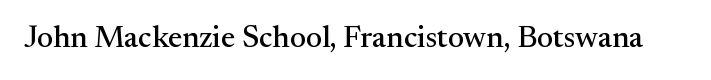
Q: Is the text italic (slanted)? A: No, it is upright.
Q: Is the typeface a serif or a sans-serif typeface? A: Serif.
Q: Is the text underlined? A: No.
Q: Is the spacing between letters normal or unusually wide? A: Normal.
Q: Width (condensed, normal, or wide)? A: Normal.
Q: Stroke contrast? A: Medium.
Q: x-height? A: Small.
Q: Monospaced? A: No.
